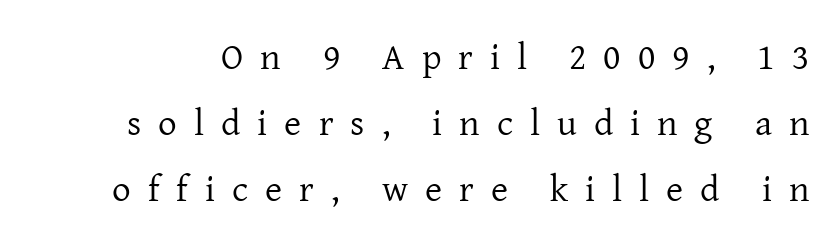
Rule under the text: the space is simply empty. The typeface has the unassuming heft of standard copy or less. The tracking reads as deliberately expanded to a designer's eye. Quick note: not italic, upright. This sample has the flowing, uneven cadence of proportional lettering.
